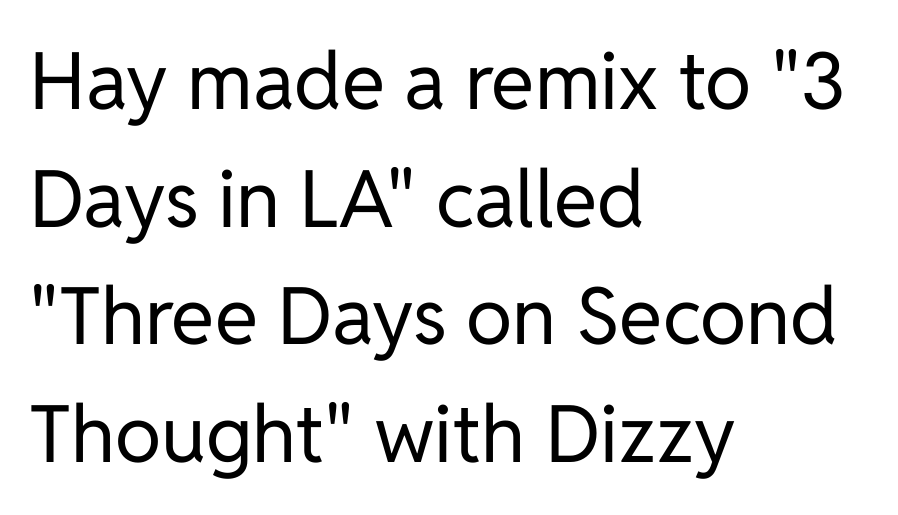
{"serif": "no", "italic": "no", "bold": "no", "weight": "regular", "width": "normal", "stroke_contrast": "low", "x_height": "medium", "monospaced": "no", "underline": "no", "align": "left", "line_spacing": "normal", "line_spacing_ratio": 1.49, "letter_spacing": "normal", "letter_spacing_em": 0.0, "glyph_px": 79}
